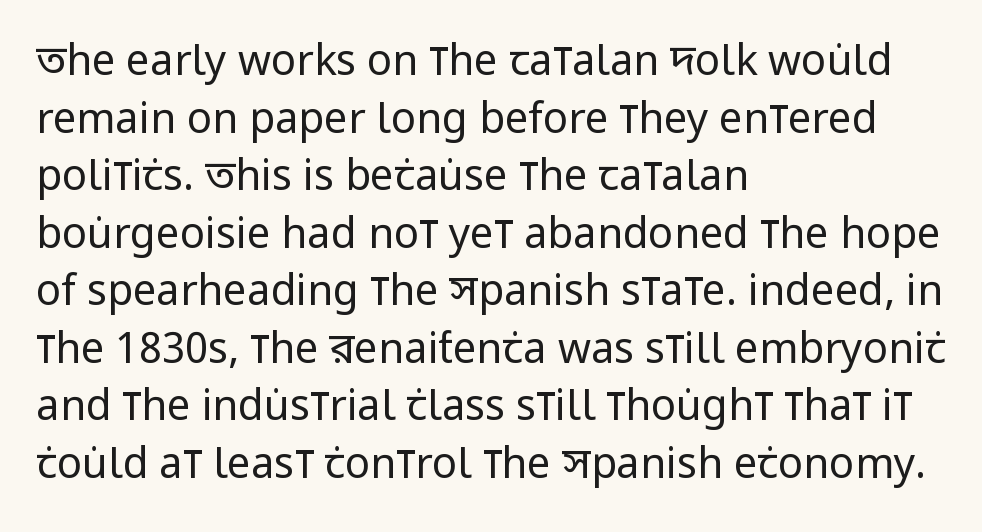
The image shows 42 px regular-weight, condensed sans-serif type, upright; set left-aligned, normal line spacing (1.37x), normal letter spacing, not underlined; low stroke contrast and a large x-height.
